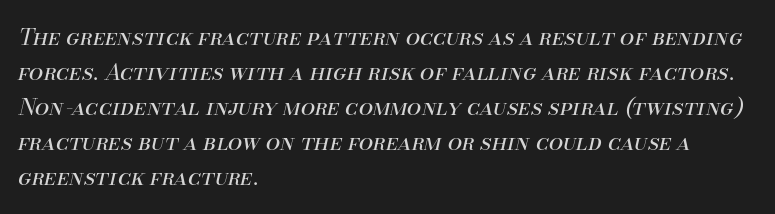
Q: Is the text bold? A: No.
Q: Is the text italic (slanted)? A: Yes, it leans right by about 13 degrees.
Q: Is the text underlined? A: No.
Q: How is the paragraph aligned? A: Left-aligned.
Q: Is the spacing between letters normal or unusually wide? A: Normal.
Q: Is the spacing between lines tight, normal or loose? A: Normal.
